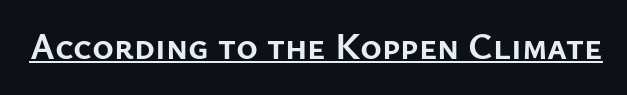
{"serif": "no", "italic": "no", "bold": "yes", "weight": "semibold", "width": "normal", "stroke_contrast": "low", "x_height": "medium", "monospaced": "no", "underline": "yes", "letter_spacing": "normal", "letter_spacing_em": 0.0, "glyph_px": 37}
